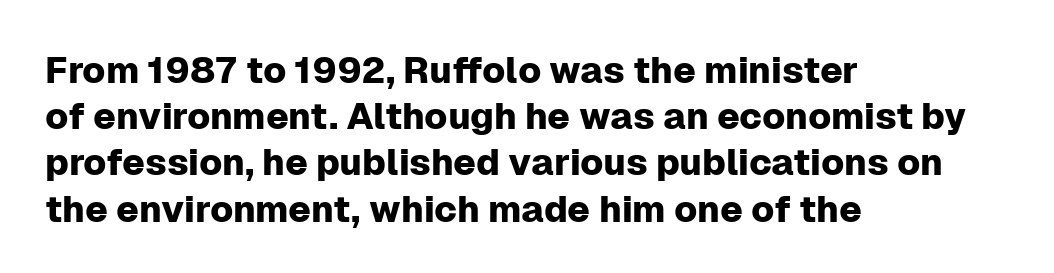
{"serif": "no", "italic": "no", "width": "normal", "stroke_contrast": "low", "x_height": "medium", "monospaced": "no", "underline": "no", "align": "left", "line_spacing": "normal", "line_spacing_ratio": 1.25, "letter_spacing": "normal", "letter_spacing_em": 0.0, "glyph_px": 37}
